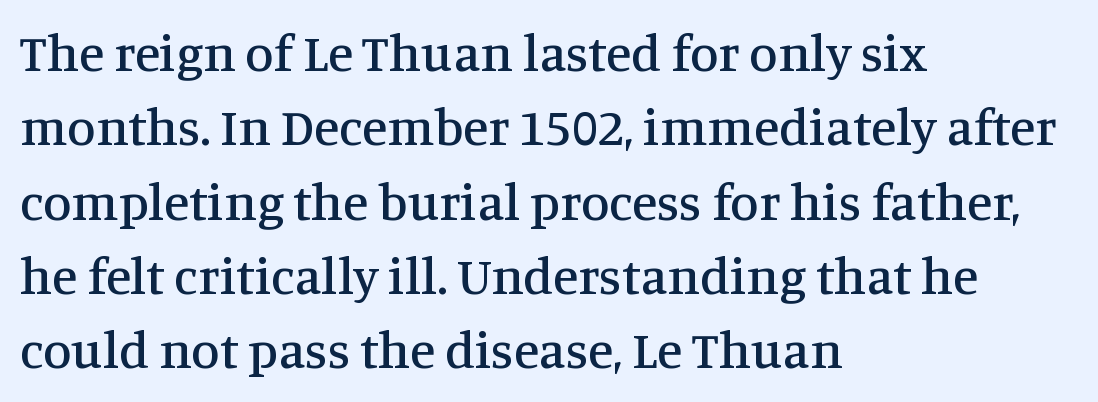
Clear beneath every line of the passage. Regarding leading, the lines here are spaced in the standard way. Each letter's strokes conclude with small projecting serifs. Compared with typical body copy, the letter spacing here is the same. Quick note: not italic, upright. Which margin do the lines hug? The left one — the right edge is uneven.
